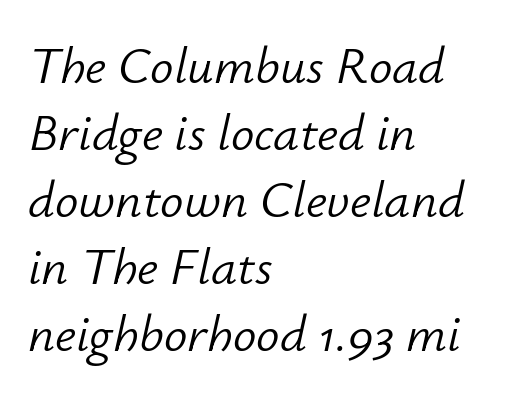
Reading down the block, your eye returns to a fixed left position each line. The rendering uses a moderate line-height, typical for paragraphs. The face used here has a pronounced slope to its letters. Character widths vary here, with narrow letters taking less room than wide ones.
